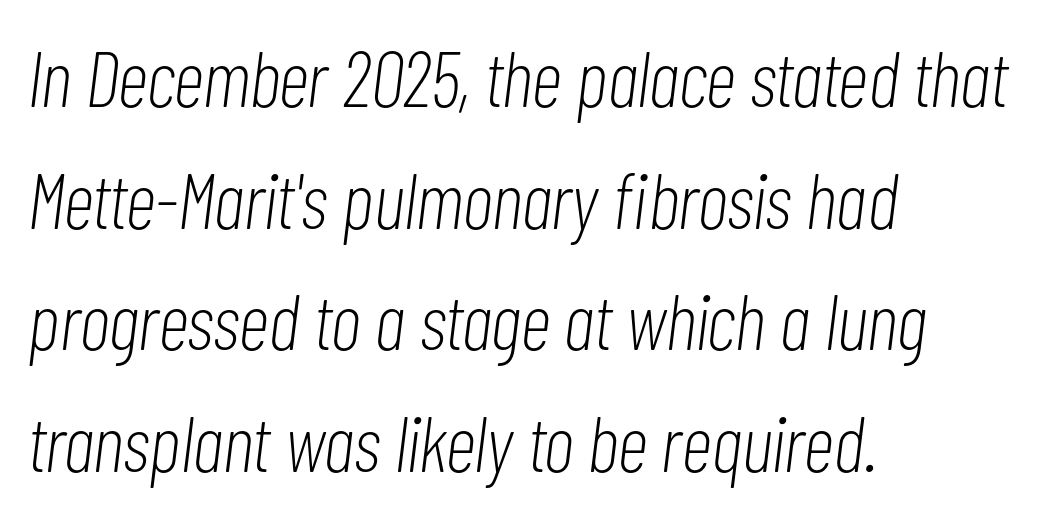
The image shows 79 px light, condensed type, italic (leaning right); set left-aligned, normal line spacing (1.54x), normal letter spacing, not underlined; low stroke contrast and a medium x-height.
